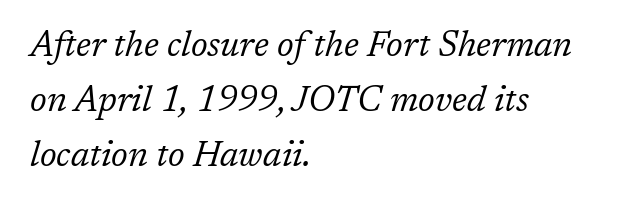
The glyphs in this specimen are seriffed. The foot of each line stays bare and open. The letters sit at their default tracking, neither squeezed nor spread. If you drew a line through each stem, it would be angled. Caption: face not bold, strokes unweighted. Varying glyph widths throughout — classic text-font behaviour.
